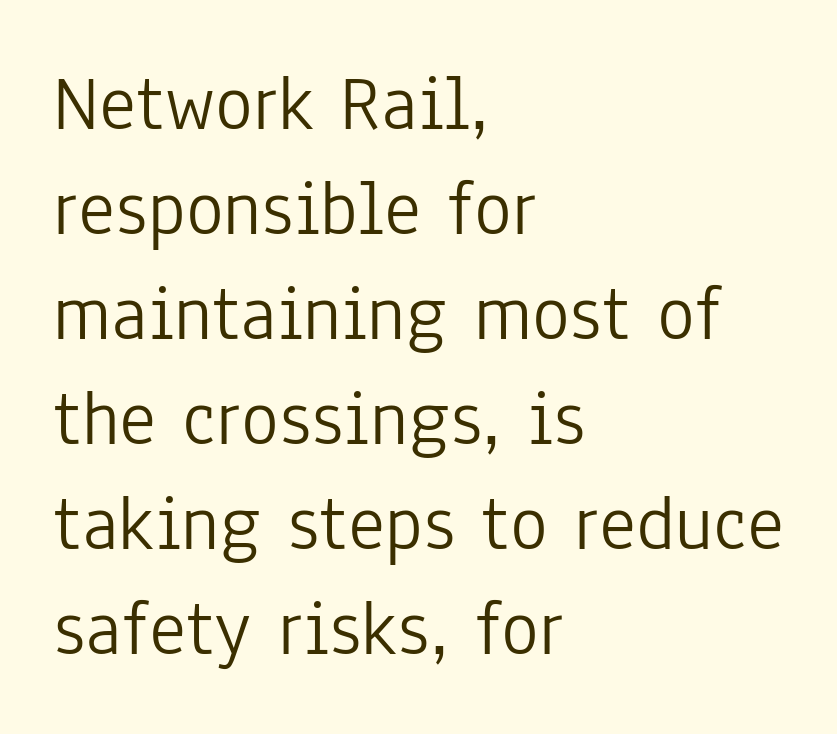
Posture: vertical. Vertically, the passage feels balanced, rows spaced as you'd expect. Nobody touched the tracking dial on this one. Caption: multi-line text, flush left, ragged right. The typesetting does not lean heavy: it is not bold. The type family on display is of the sans-serif kind.
